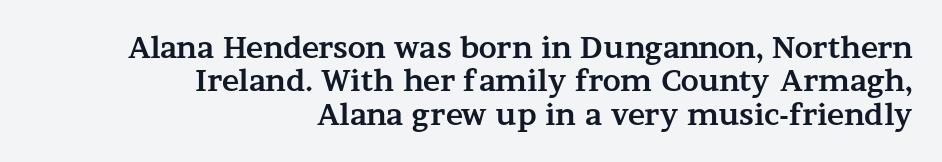
Q: Is the text bold? A: Yes.
Q: Is the text italic (slanted)? A: No, it is upright.
Q: Is the typeface a serif or a sans-serif typeface? A: Serif.
Q: Is the text underlined? A: No.
Q: How is the paragraph aligned? A: Right-aligned.
Q: Is the spacing between letters normal or unusually wide? A: Normal.
Q: Is the spacing between lines tight, normal or loose? A: Tight.
Q: Width (condensed, normal, or wide)? A: Wide.
Q: Stroke contrast? A: Medium.
Q: x-height? A: Medium.
Q: Monospaced? A: No.
